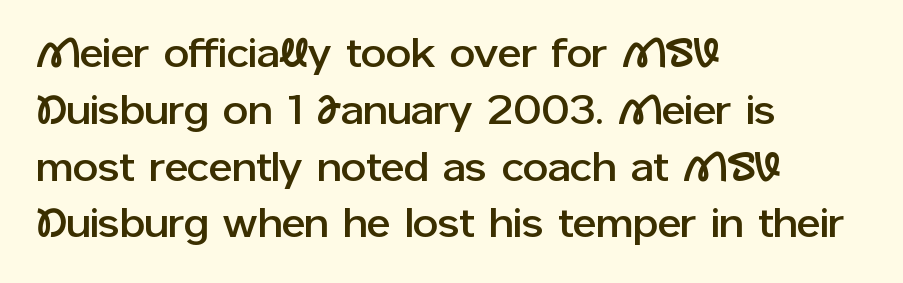
The image shows 40 px sans-serif type, upright; set left-aligned, normal line spacing (1.42x), normal letter spacing, not underlined; low stroke contrast and a medium x-height.
